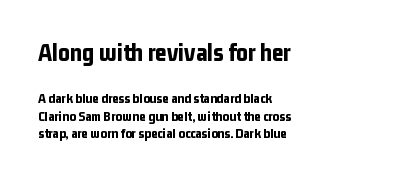
Underline: absent. Tracking here is standard; glyphs follow each other at the usual distance. Look at the glyph heights: the upper group is clearly the bigger setting. Does the lettering tilt? It doesn't — this is upright.
